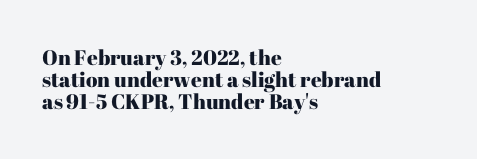
The image shows 21 px text type, upright; set left-aligned, tight line spacing (1.05x), normal letter spacing, not underlined.
